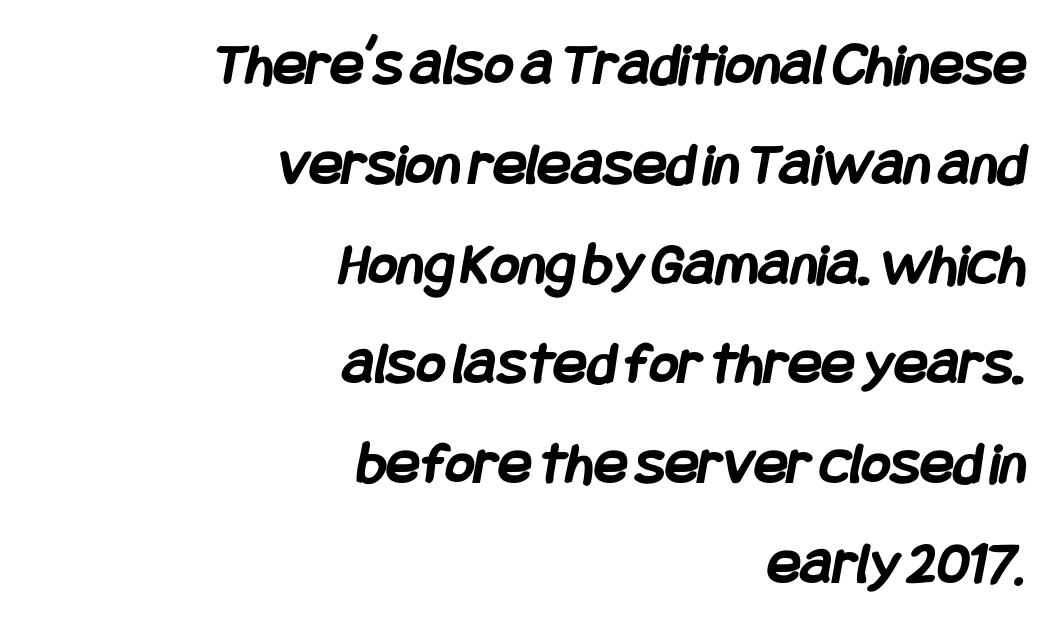
These lines carry a lot of weight — the face is fully bold. The compositor pushed each line to the right boundary. Type without underlining. Regarding leading, the lines here are spaced in the standard way.
